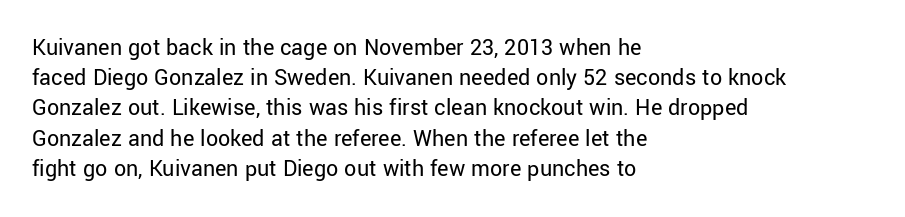
The image shows 24 px text type, upright; set left-aligned, normal line spacing (1.26x), normal letter spacing, not underlined.
